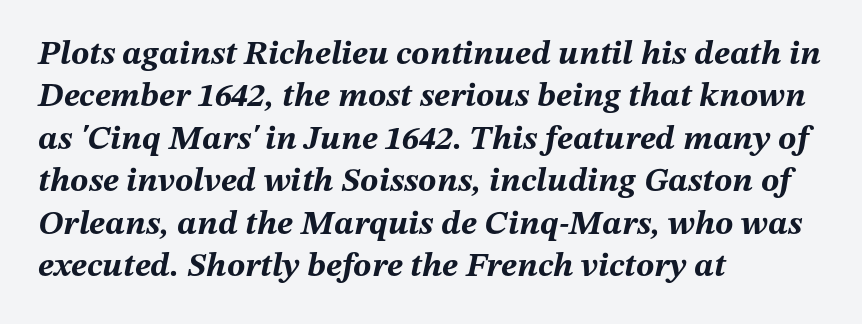
The image shows 34 px bold type, italic (leaning right); set left-aligned, normal line spacing (1.25x), normal letter spacing, not underlined; medium stroke contrast and a medium x-height.
